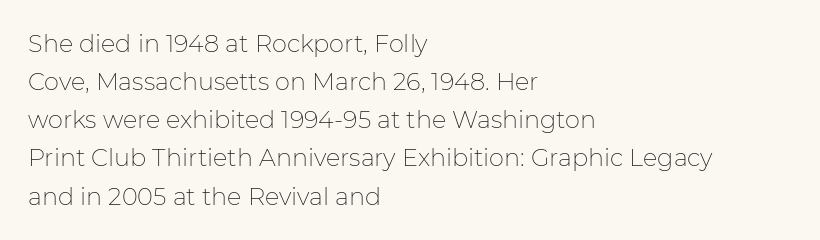
Is there much room between lines? A standard amount, neither cramped nor airy. A roman cut, with each character standing at attention. How are the letters spaced? Ordinarily, with no added tracking. This rendering features lettering with no underline. The paragraph shown leans on its left margin. The weight tops out at a normal text grade.
